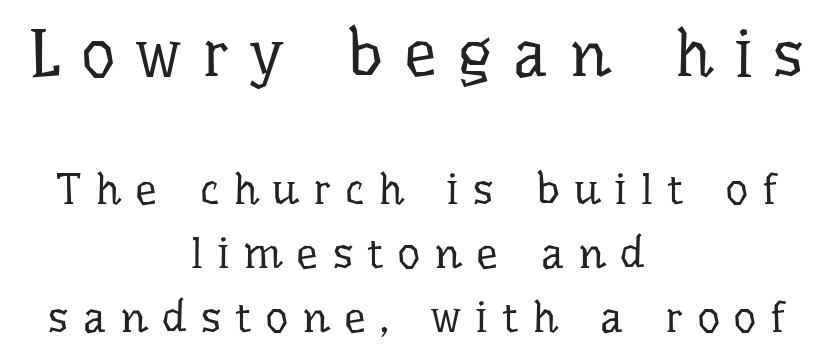
This sample uses expanded letter spacing, leaving extra air between glyphs. Note: larger setting up top, smaller setting below. Honestly, the row spacing looks completely unremarkable. Is this a heavy cut? Hardly; it is regular or lighter. Is this a sans? No — the strokes have serifs. Underlining? Definitely not there.
